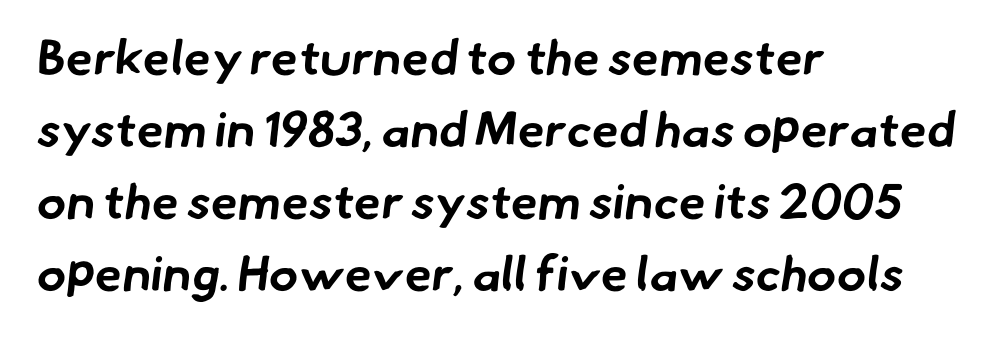
{"serif": "no", "bold": "yes", "weight": "bold", "width": "normal", "stroke_contrast": "low", "x_height": "small", "monospaced": "no", "underline": "no", "align": "left", "line_spacing": "normal", "line_spacing_ratio": 1.47, "letter_spacing": "normal", "letter_spacing_em": 0.0, "glyph_px": 49}
